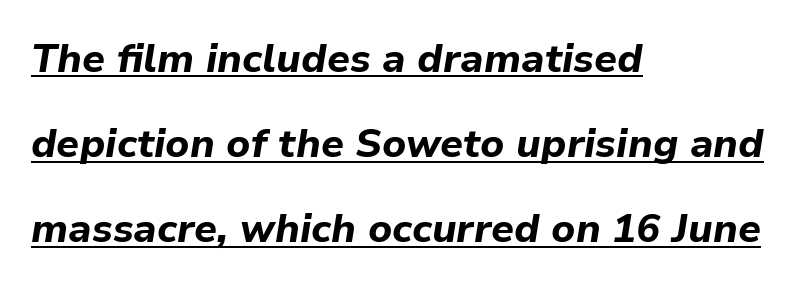
The image shows 40 px bold type, italic (leaning right); set left-aligned, loose line spacing (2.13x), normal letter spacing, underlined; low stroke contrast and a medium x-height.
